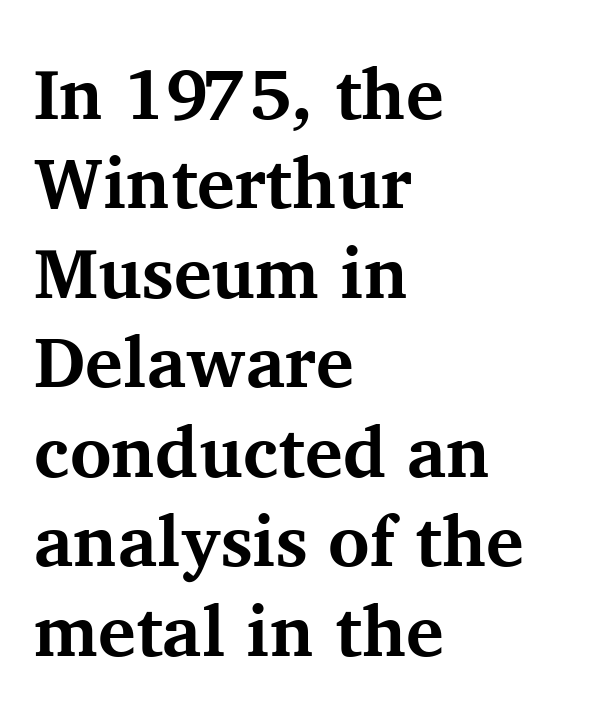
Q: Is the text bold? A: Yes.
Q: Is the text italic (slanted)? A: No, it is upright.
Q: Is the typeface a serif or a sans-serif typeface? A: Serif.
Q: Is the text underlined? A: No.
Q: How is the paragraph aligned? A: Left-aligned.
Q: Is the spacing between letters normal or unusually wide? A: Normal.
Q: Is the spacing between lines tight, normal or loose? A: Normal.
Q: Width (condensed, normal, or wide)? A: Normal.
Q: Stroke contrast? A: Medium.
Q: x-height? A: Medium.
Q: Monospaced? A: No.
